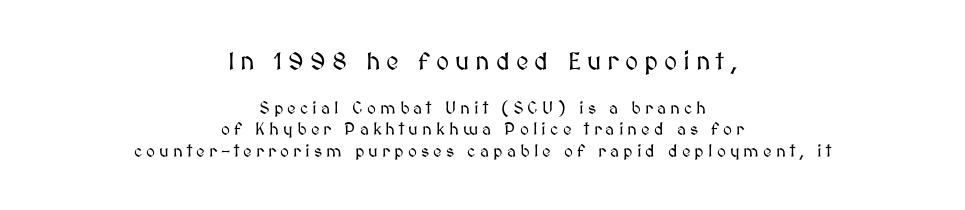
The image shows 25 px text type, upright; set centered, normal line spacing (1.25x), unusually wide letter spacing (+0.24 em), not underlined; the first (top) block is 1.47x larger.
